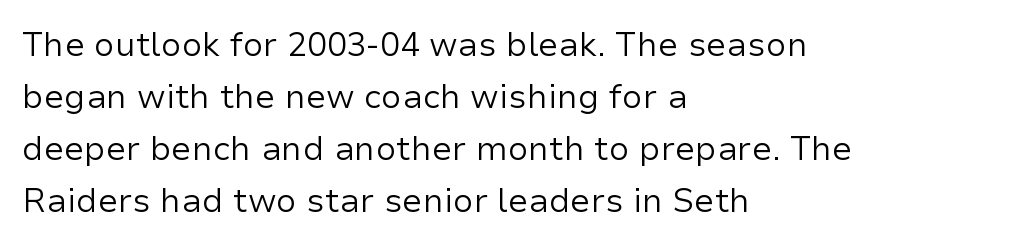
The image shows 33 px regular-weight sans-serif type, upright; set left-aligned, normal line spacing (1.58x), normal letter spacing, not underlined; low stroke contrast and a medium x-height.
